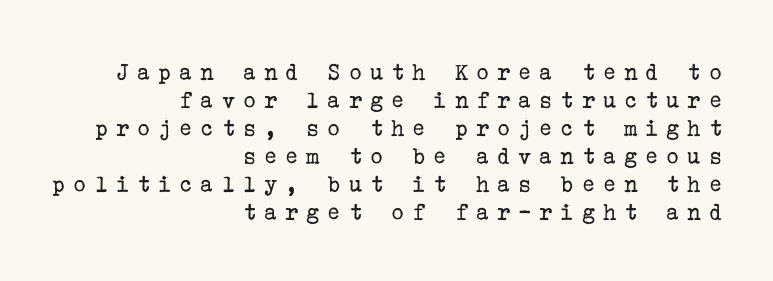
The image shows 25 px text type, upright; set right-aligned, tight line spacing (1.12x), unusually wide letter spacing (+0.31 em), not underlined.
